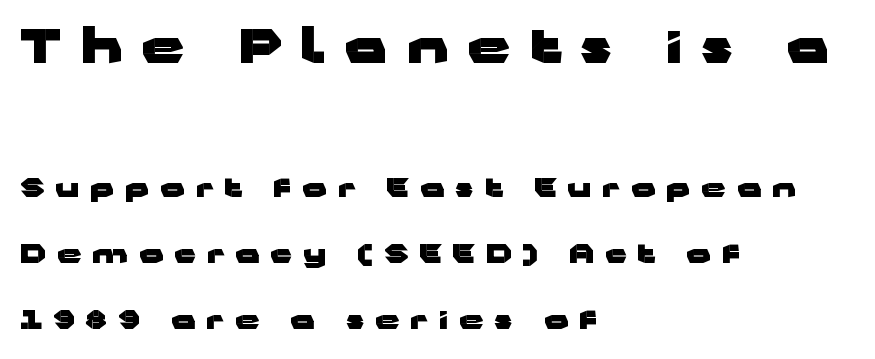
The image shows 47 px heavy, wide sans-serif type, upright; set left-aligned, loose line spacing (2.44x), unusually wide letter spacing (+0.41 em), not underlined; the first (top) block is 1.74x larger; low stroke contrast and a medium x-height.
